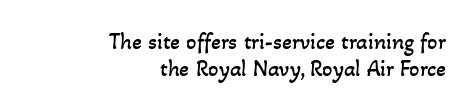
{"bold": "no", "underline": "no", "align": "right", "line_spacing_ratio": 1.16, "letter_spacing": "normal", "letter_spacing_em": 0.0, "glyph_px": 23}
